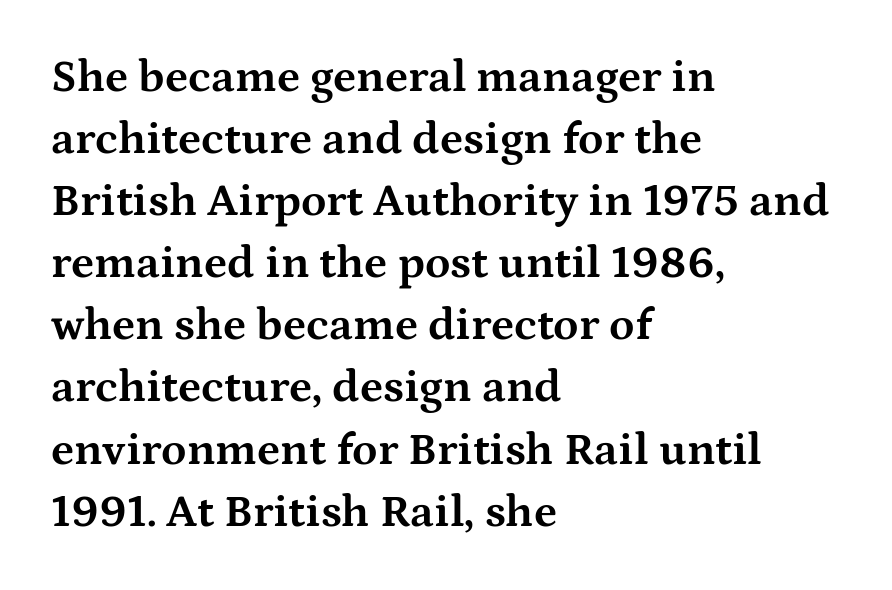
{"serif": "yes", "italic": "no", "bold": "yes", "weight": "bold", "width": "wide", "stroke_contrast": "medium", "x_height": "medium", "monospaced": "no", "underline": "no", "align": "left", "line_spacing": "normal", "line_spacing_ratio": 1.35, "letter_spacing": "normal", "letter_spacing_em": 0.0, "glyph_px": 46}
